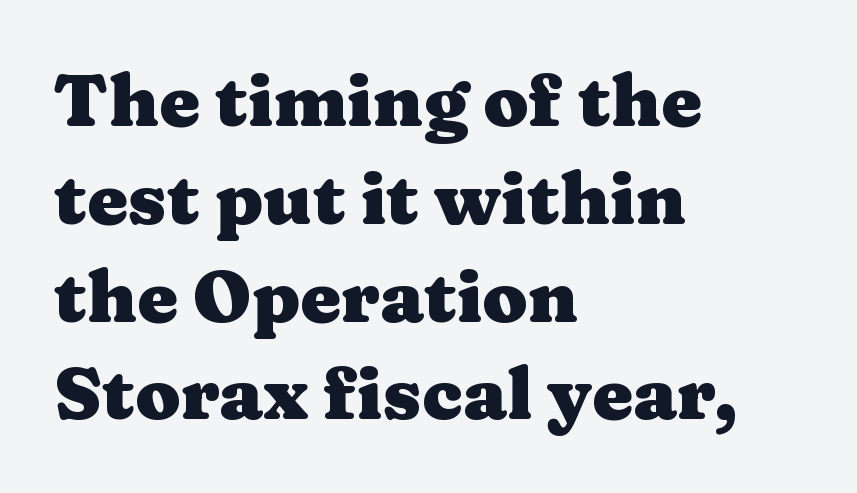
The letters stand upright; this is a roman face. Check the space under the baseline: it is left empty. Think of a printed novel: that variable character pitch is what you see here. The face used here has the dense, thick strokes of a bold. Does the type have serifs? Yes, each stem ends in a small foot.
